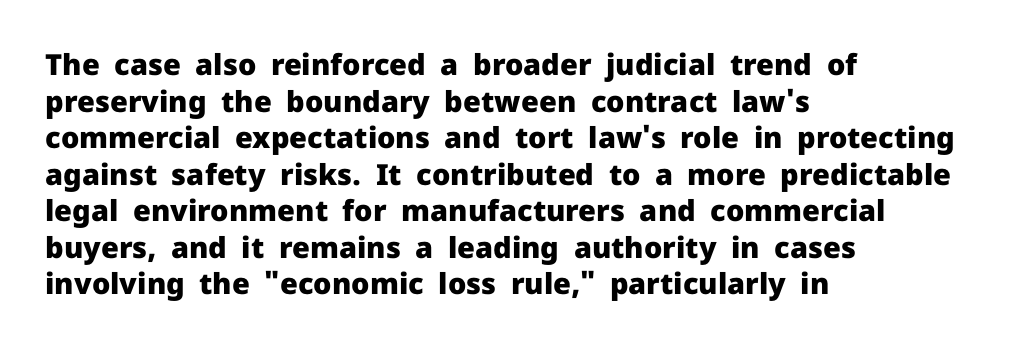
The lettering stays uniformly vertical, giving the passage a roman look. Baseline-to-baseline distance is the conventional proportion of letter height. These words are printed bold, with thick strokes throughout. A typesetter would label this face a sans. Decoration check: the copy has no underline.
